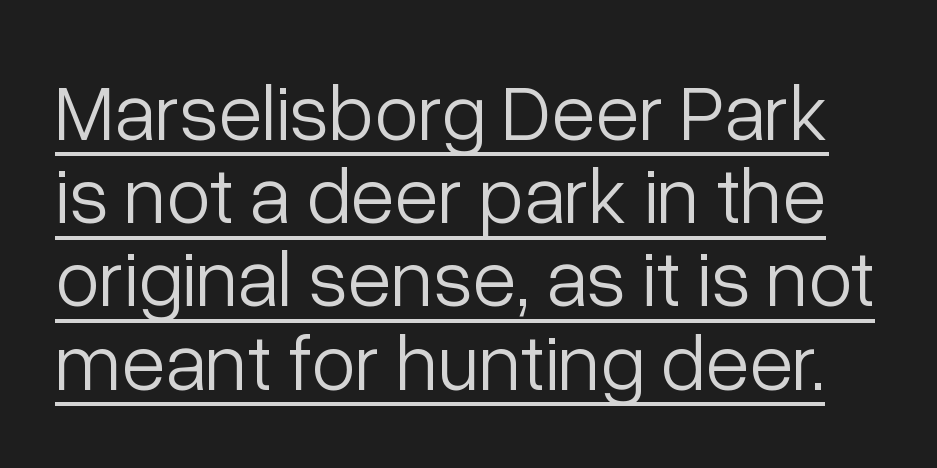
Q: Is the text bold? A: No.
Q: Is the text italic (slanted)? A: No, it is upright.
Q: Is the typeface a serif or a sans-serif typeface? A: Sans-serif.
Q: Is the text underlined? A: Yes.
Q: Is the spacing between letters normal or unusually wide? A: Normal.
Q: Is the spacing between lines tight, normal or loose? A: Tight.
Q: Width (condensed, normal, or wide)? A: Normal.
Q: Stroke contrast? A: Low.
Q: x-height? A: Medium.
Q: Monospaced? A: No.
